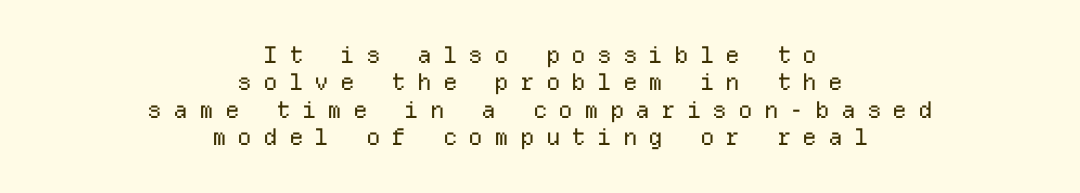
Q: Is the text bold? A: No.
Q: Is the text italic (slanted)? A: No, it is upright.
Q: Is the text underlined? A: No.
Q: How is the paragraph aligned? A: Centered.
Q: Is the spacing between letters normal or unusually wide? A: Unusually wide.
